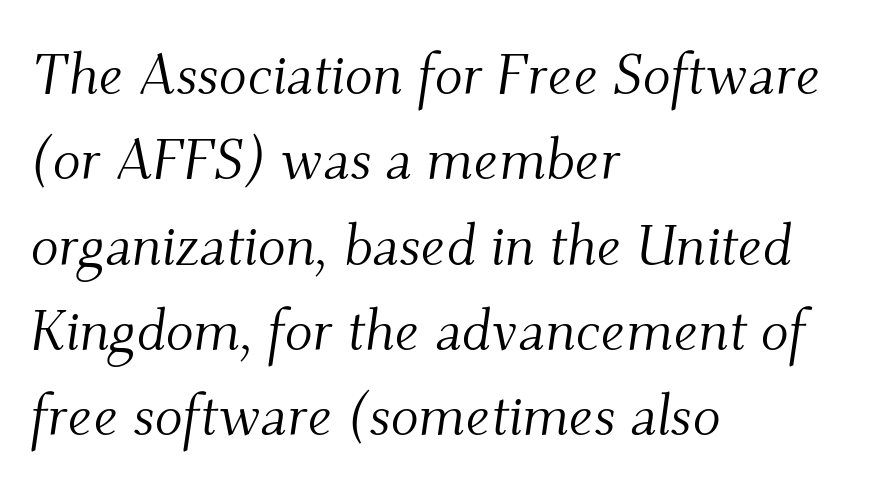
Q: Is the text bold? A: No.
Q: Is the text italic (slanted)? A: Yes, it leans right by about 9 degrees.
Q: Is the typeface a serif or a sans-serif typeface? A: Serif.
Q: Is the text underlined? A: No.
Q: How is the paragraph aligned? A: Left-aligned.
Q: Is the spacing between letters normal or unusually wide? A: Normal.
Q: Is the spacing between lines tight, normal or loose? A: Normal.
Q: Width (condensed, normal, or wide)? A: Normal.
Q: Stroke contrast? A: Medium.
Q: x-height? A: Small.
Q: Monospaced? A: No.
